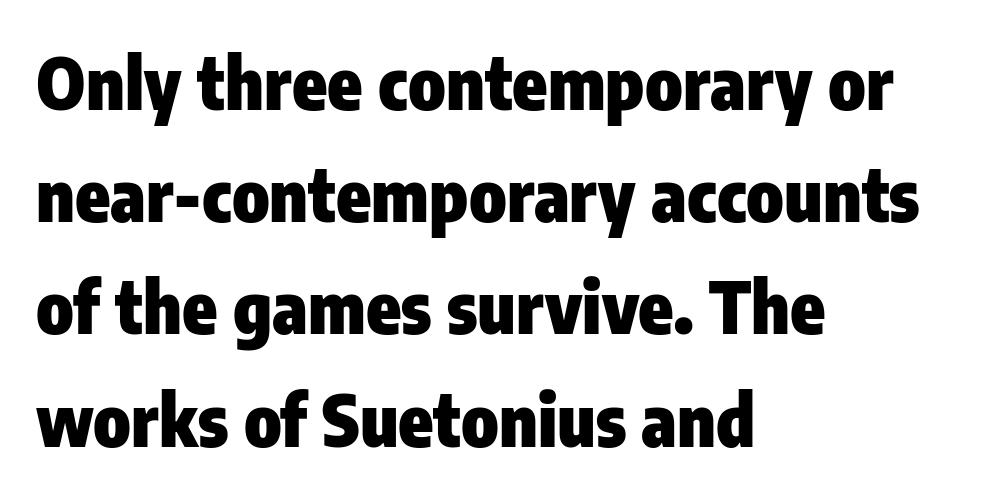
There is no visible air inserted between adjacent glyphs. Notice how the passage keeps a crisp vertical edge on the left only. Compared with typical paragraphs, the rows here are spaced about the same. The passage shown is typed in a proportional face where columns would drift.
